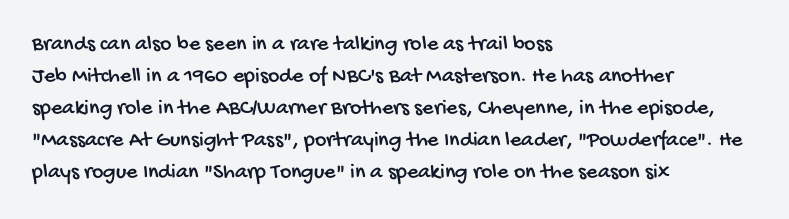
Visually the block forms a straight wall on the left and a jagged coastline on the right. This rendering leaves character spacing at its baseline value. The space beneath each line is pristine and unruled. In terms of leading, this rendering sits right in the middle.
